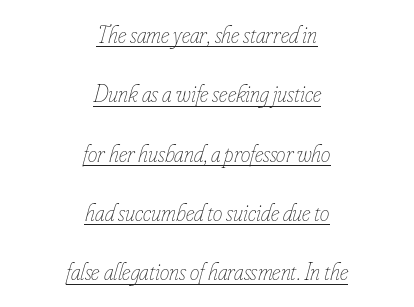
{"italic": "yes", "lean": "right", "slant_degrees": 16, "bold": "no", "underline": "yes", "align": "center", "line_spacing": "loose", "line_spacing_ratio": 2.47, "letter_spacing": "normal", "letter_spacing_em": 0.0, "glyph_px": 24}
